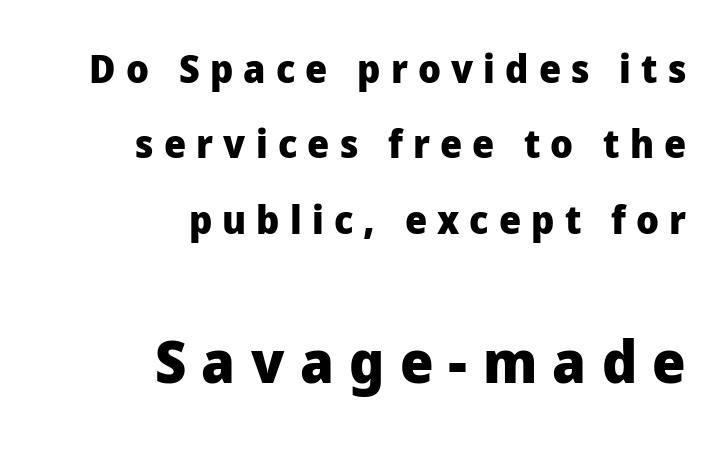
Any mark beneath the type? The region is blank. Weight check: bold — yes, fully. How are the letters spaced? Widely, with obvious added tracking. The designer gave the closing block more size than the opening block. Character widths vary here, with narrow letters taking less room than wide ones.
